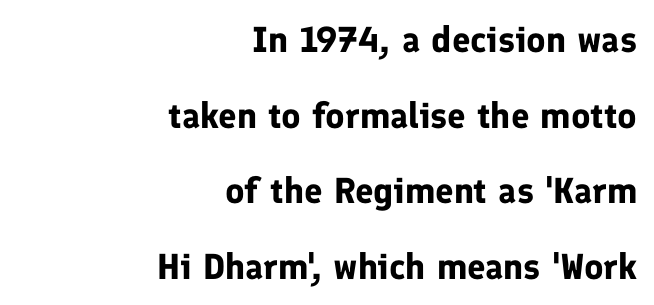
The image shows 36 px bold sans-serif type, upright; set right-aligned, loose line spacing (2.1x), normal letter spacing, not underlined; low stroke contrast and a medium x-height.
